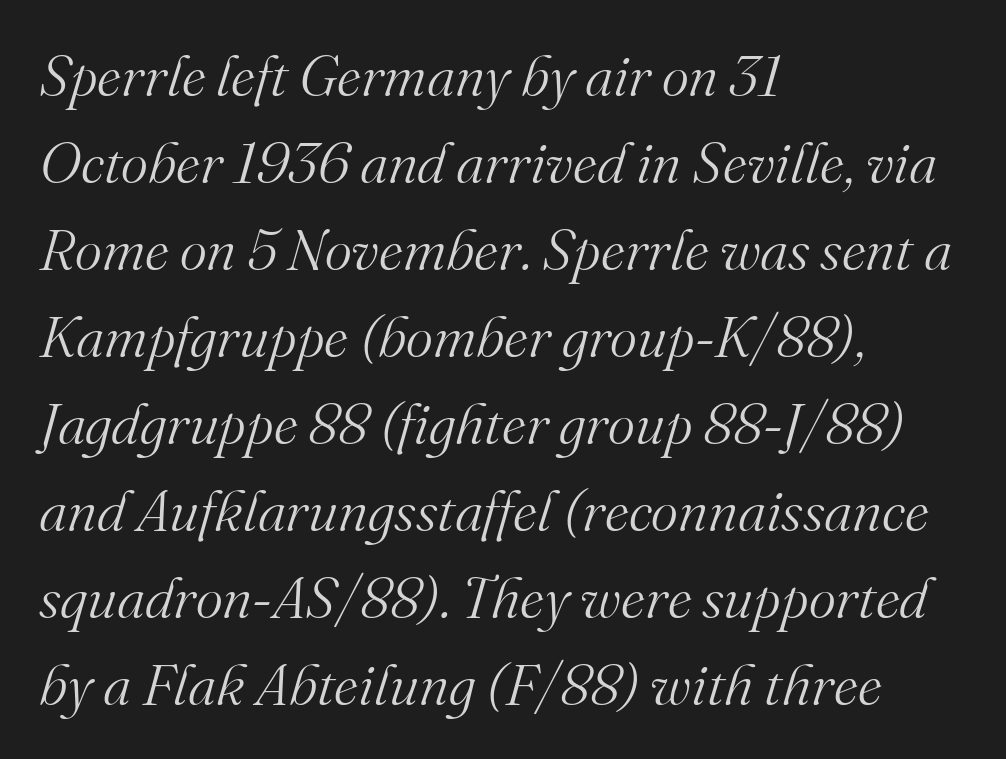
The image shows 58 px light serif type, italic (leaning right); set left-aligned, normal line spacing (1.5x), normal letter spacing, not underlined; medium stroke contrast and a small x-height.
